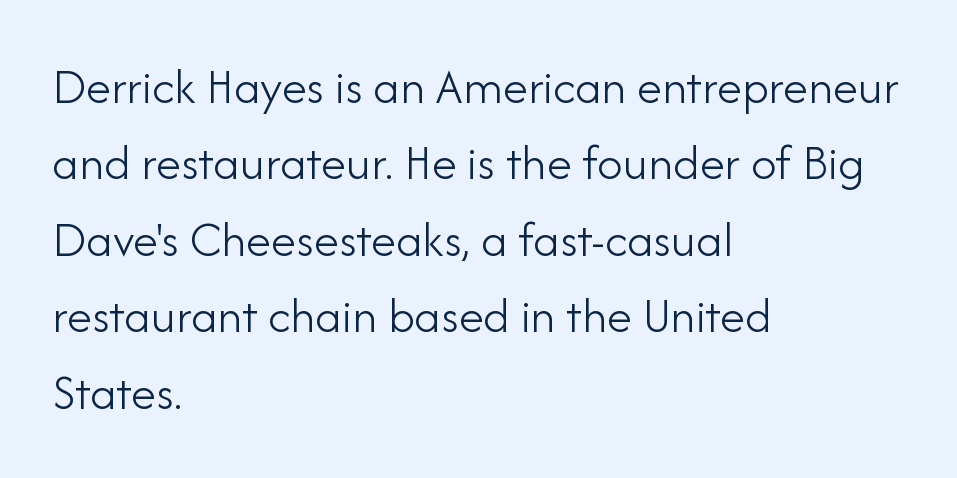
Q: Is the text bold? A: No.
Q: Is the text italic (slanted)? A: No, it is upright.
Q: Is the typeface a serif or a sans-serif typeface? A: Sans-serif.
Q: Is the text underlined? A: No.
Q: How is the paragraph aligned? A: Left-aligned.
Q: Is the spacing between letters normal or unusually wide? A: Normal.
Q: Is the spacing between lines tight, normal or loose? A: Normal.
Q: Width (condensed, normal, or wide)? A: Normal.
Q: Stroke contrast? A: Low.
Q: x-height? A: Small.
Q: Monospaced? A: No.
